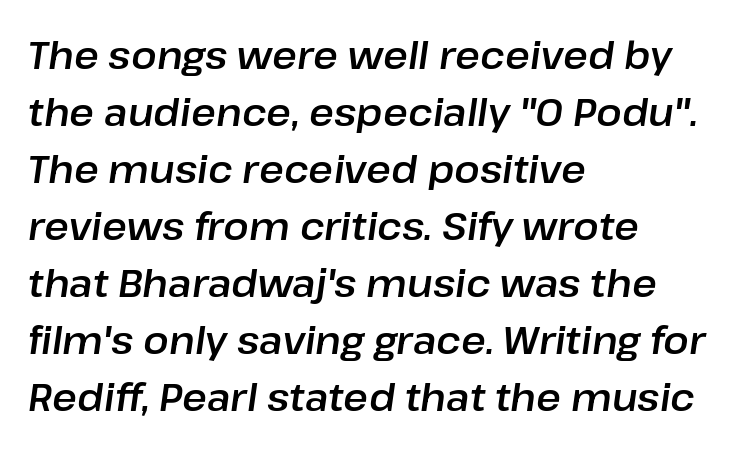
The glyphs look as if they've been sheared to an angle. This sample is left-justified, so line endings fall wherever the words run out. Beneath every word, the page is bare. The passage shown has conventional tracking throughout. Leading: standard.
